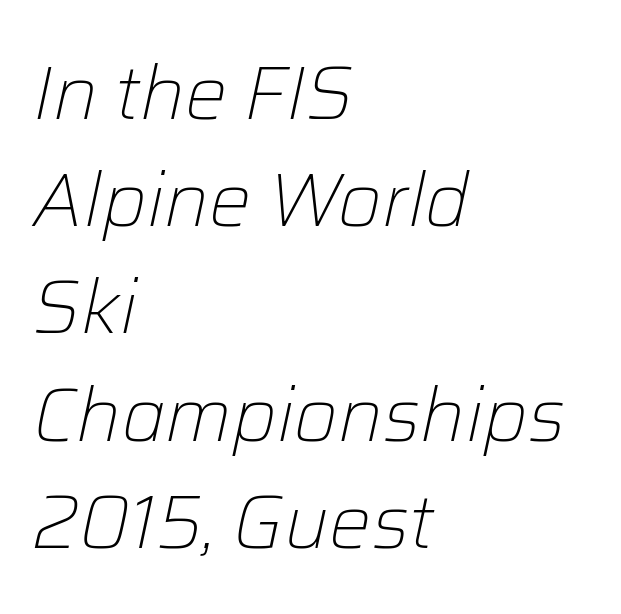
The image shows 75 px light type, italic (leaning right); set left-aligned, normal line spacing (1.43x), normal letter spacing, not underlined; low stroke contrast and a medium x-height.
